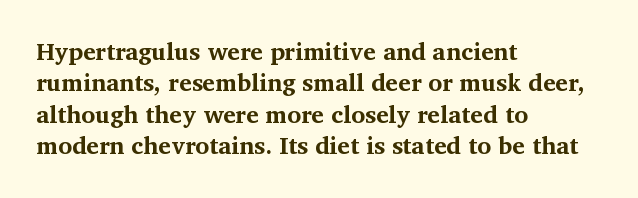
Caption: standard tracking, unaltered. In CSS terms this would be text-align: left. Unlike italic type, these characters show no tilt at all. A dark, heavy texture on the line: the type is bold.
